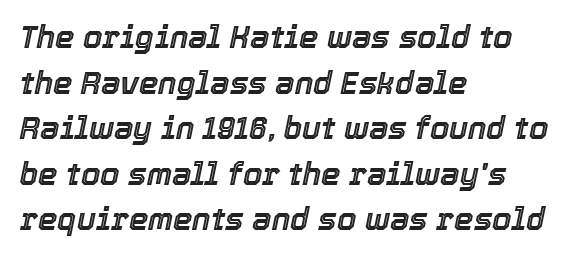
The strip under each line holds only bare page. All the whitespace from short lines collects on the right. A typesetter would call this leading conventional body-copy spacing. Proportional: the letters do not fall into vertical columns. You could call the tracking neutral — neither tight nor loose. The glyphs look as if they've been sheared to an angle.
